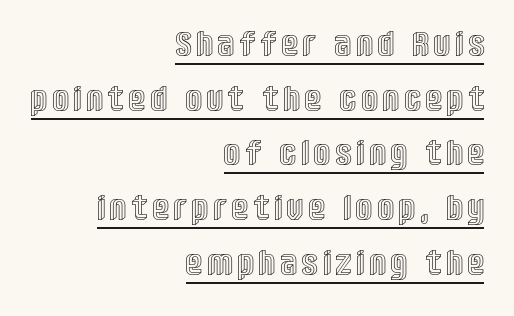
These lines stack with their right ends in a neat column. This sample has the flowing, uneven cadence of proportional lettering. A typesetter would mark this as roman, not italic. These lines have a slow, spaced-out rhythm from letter to letter.
